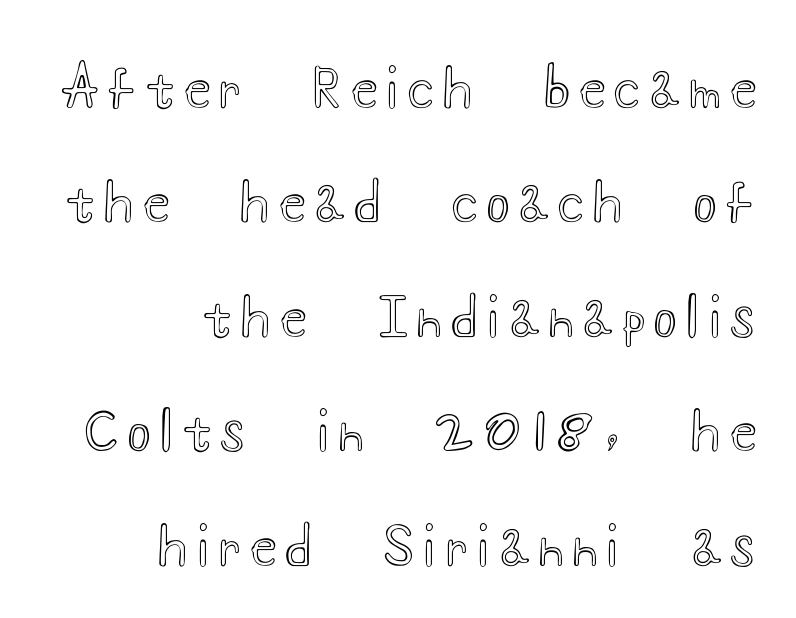
Q: Is the text italic (slanted)? A: No, it is upright.
Q: Is the text underlined? A: No.
Q: How is the paragraph aligned? A: Right-aligned.
Q: Is the spacing between lines tight, normal or loose? A: Loose.
Q: Width (condensed, normal, or wide)? A: Wide.
Q: x-height? A: Small.
Q: Monospaced? A: No.
